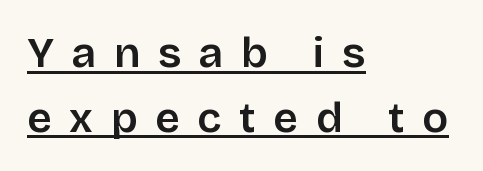
{"serif": "no", "italic": "no", "bold": "semi", "weight": "semibold", "width": "normal", "stroke_contrast": "low", "x_height": "large", "monospaced": "no", "underline": "yes", "align": "left", "line_spacing": "normal", "line_spacing_ratio": 1.51, "letter_spacing": "wide", "letter_spacing_em": 0.41, "glyph_px": 43}
